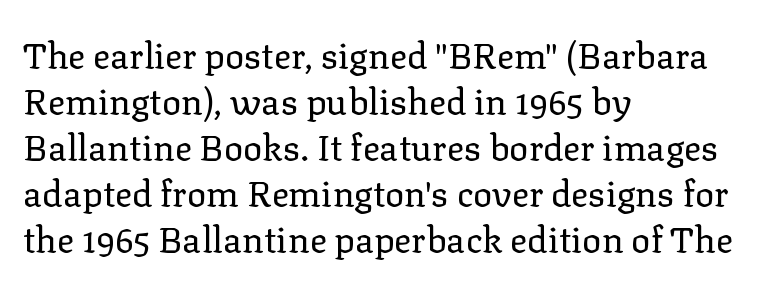
The image shows 36 px regular-weight serif type, upright; set left-aligned, normal line spacing (1.28x), normal letter spacing, not underlined; low stroke contrast and a medium x-height.
